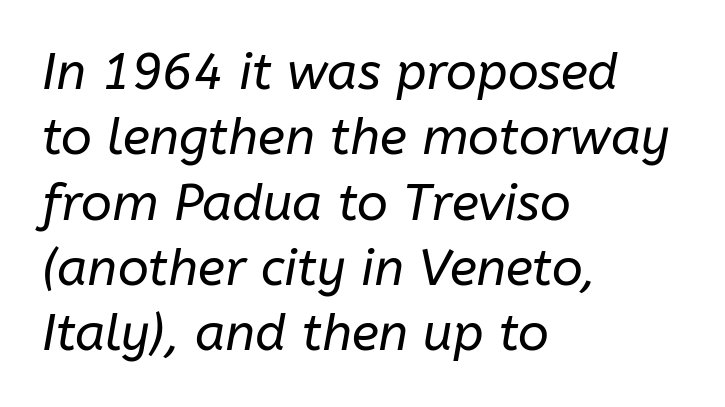
Compared with ordinary roman type, these characters are visibly tilted. These lines are rendered in a variable-pitch font. The passage shown has conventional tracking throughout. The strokes carry an ordinary text weight at most.
